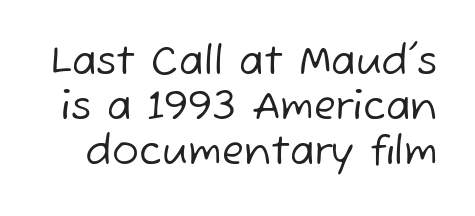
You can tell from the bare stems that sans-serif type was used. Default kerning and tracking; the words read as compact shapes. On a weight scale, this lands at 450 or below. Quick note: interline space is minimal.
